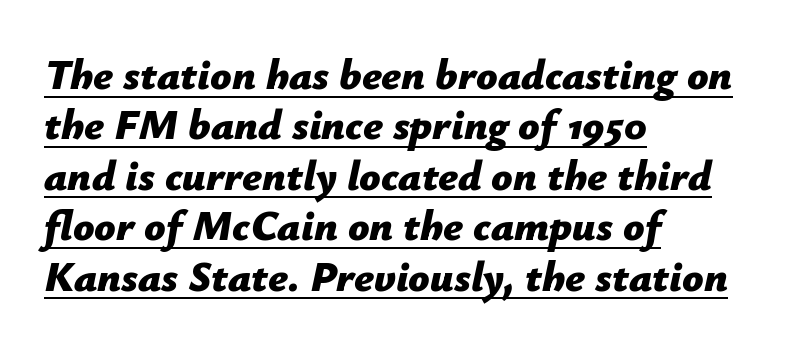
Q: Is the text bold? A: Yes.
Q: Is the text italic (slanted)? A: Yes, it leans right by about 12 degrees.
Q: Is the text underlined? A: Yes.
Q: How is the paragraph aligned? A: Left-aligned.
Q: Is the spacing between letters normal or unusually wide? A: Normal.
Q: Width (condensed, normal, or wide)? A: Normal.
Q: Stroke contrast? A: Low.
Q: x-height? A: Medium.
Q: Monospaced? A: No.
